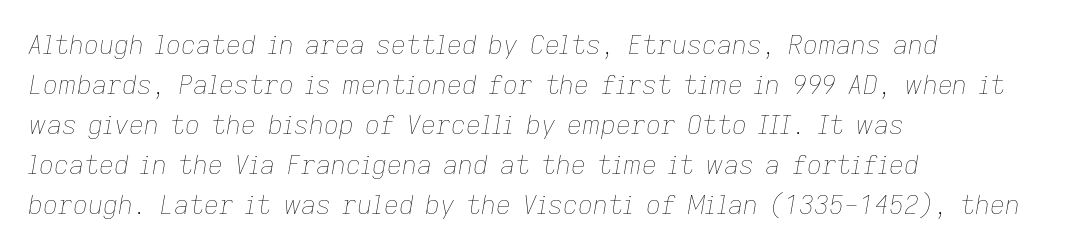
Q: Is the text bold? A: No.
Q: Is the text italic (slanted)? A: Yes, it leans right by about 9 degrees.
Q: Is the text underlined? A: No.
Q: How is the paragraph aligned? A: Left-aligned.
Q: Is the spacing between letters normal or unusually wide? A: Normal.
Q: Is the spacing between lines tight, normal or loose? A: Normal.
